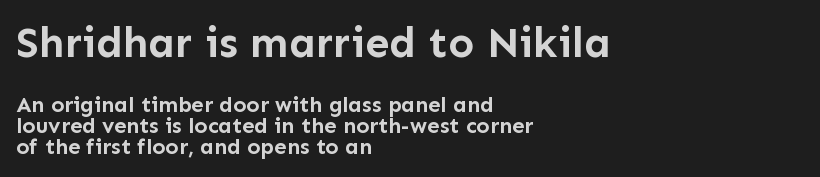
The image shows 43 px semibold sans-serif type, upright; set left-aligned, tight line spacing (0.95x), normal letter spacing, not underlined; the first (top) block is 1.95x larger; low stroke contrast and a medium x-height.
